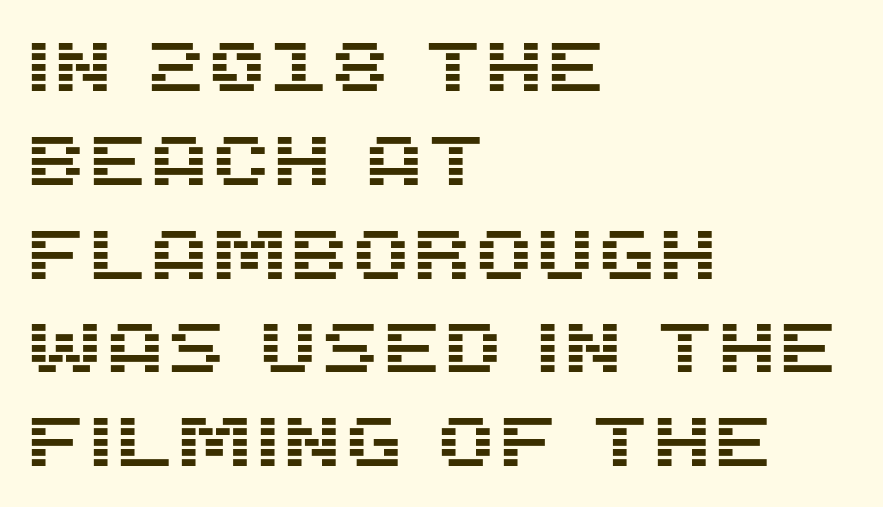
Q: Is the text italic (slanted)? A: No, it is upright.
Q: Is the typeface a serif or a sans-serif typeface? A: Sans-serif.
Q: Is the text underlined? A: No.
Q: How is the paragraph aligned? A: Left-aligned.
Q: Is the spacing between letters normal or unusually wide? A: Normal.
Q: Is the spacing between lines tight, normal or loose? A: Normal.
Q: Width (condensed, normal, or wide)? A: Normal.
Q: Stroke contrast? A: Medium.
Q: x-height? A: Large.
Q: Monospaced? A: No.
